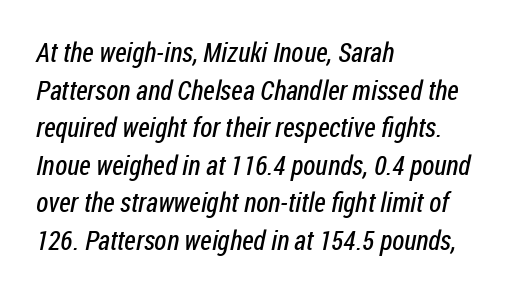
{"bold": "no", "underline": "no", "align": "left", "line_spacing": "normal", "line_spacing_ratio": 1.39, "letter_spacing": "normal", "letter_spacing_em": 0.0, "glyph_px": 27}
